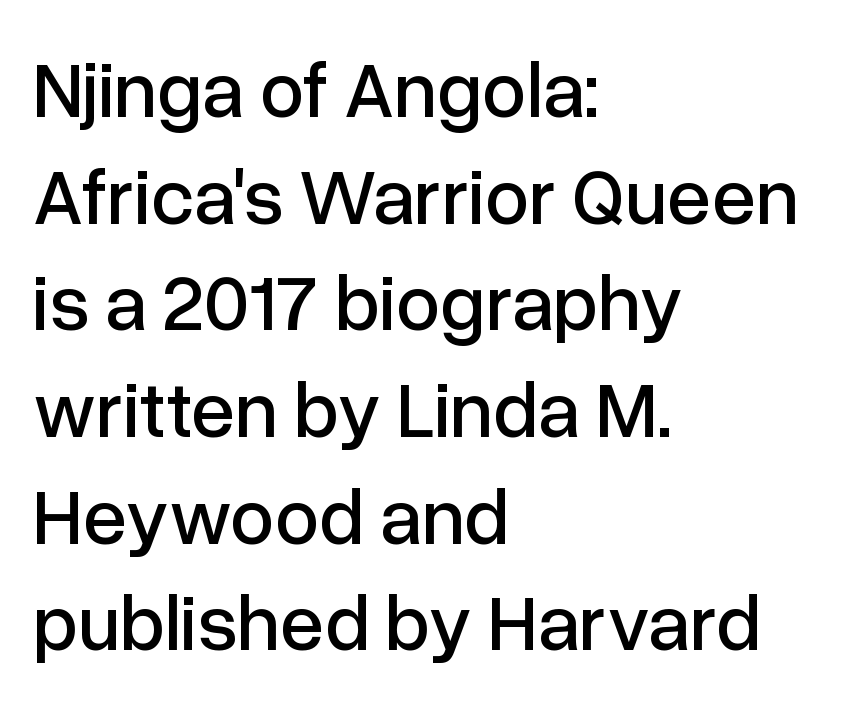
Q: Is the text italic (slanted)? A: No, it is upright.
Q: Is the typeface a serif or a sans-serif typeface? A: Sans-serif.
Q: Is the text underlined? A: No.
Q: How is the paragraph aligned? A: Left-aligned.
Q: Is the spacing between letters normal or unusually wide? A: Normal.
Q: Is the spacing between lines tight, normal or loose? A: Normal.
Q: Width (condensed, normal, or wide)? A: Normal.
Q: Stroke contrast? A: Low.
Q: x-height? A: Medium.
Q: Monospaced? A: No.
